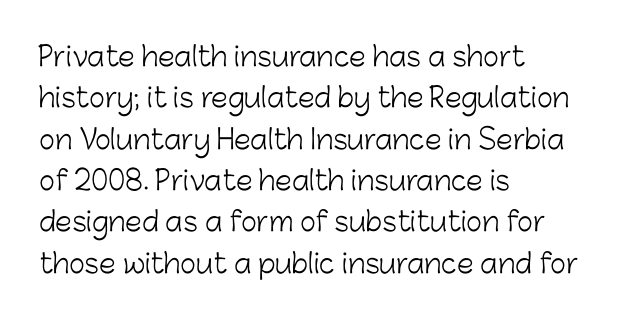
{"italic": "no", "bold": "no", "underline": "no", "align": "left", "line_spacing": "normal", "line_spacing_ratio": 1.53, "letter_spacing": "normal", "letter_spacing_em": 0.0, "glyph_px": 27}
